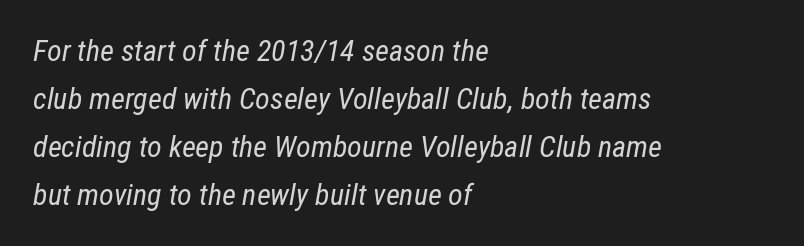
The image shows 30 px regular-weight, condensed type, italic (leaning right); set left-aligned, normal line spacing (1.6x), normal letter spacing, not underlined; low stroke contrast and a medium x-height.
